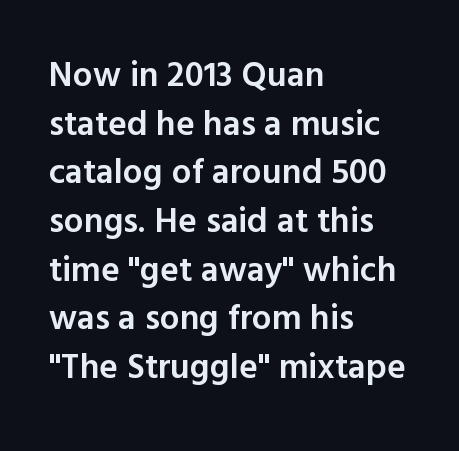
Character widths vary here, with narrow letters taking less room than wide ones. Caption: semibold face, moderately heavy strokes. Quick note: interline space is typical. The type family on display is of the sans-serif kind.
